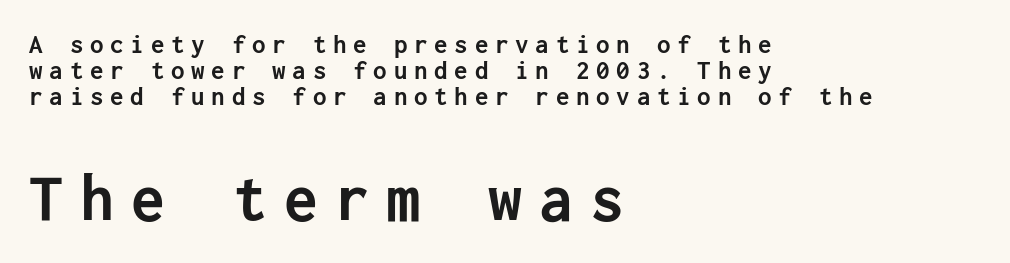
Q: Is the text bold? A: Yes.
Q: Is the text italic (slanted)? A: No, it is upright.
Q: Is the typeface a serif or a sans-serif typeface? A: Sans-serif.
Q: Is the text underlined? A: No.
Q: How is the paragraph aligned? A: Left-aligned.
Q: Is the spacing between letters normal or unusually wide? A: Unusually wide.
Q: Is the spacing between lines tight, normal or loose? A: Tight.
Q: Which block of text is set in a larger size, the first (top) or the second (bottom)? A: The second (bottom) one.
Q: Width (condensed, normal, or wide)? A: Normal.
Q: Stroke contrast? A: Low.
Q: x-height? A: Medium.
